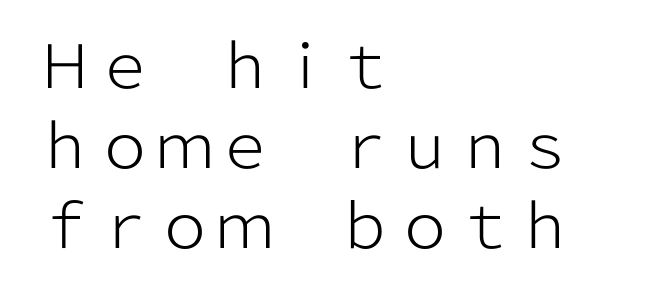
The image shows 60 px light sans-serif type, upright; set left-aligned, normal line spacing (1.33x), normal letter spacing, not underlined; low stroke contrast and a medium x-height.
